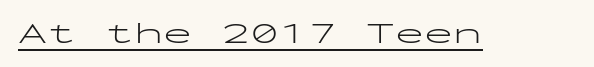
The image shows 29 px light, wide sans-serif type, upright, monospaced; set normal letter spacing, underlined; low stroke contrast and a medium x-height.
